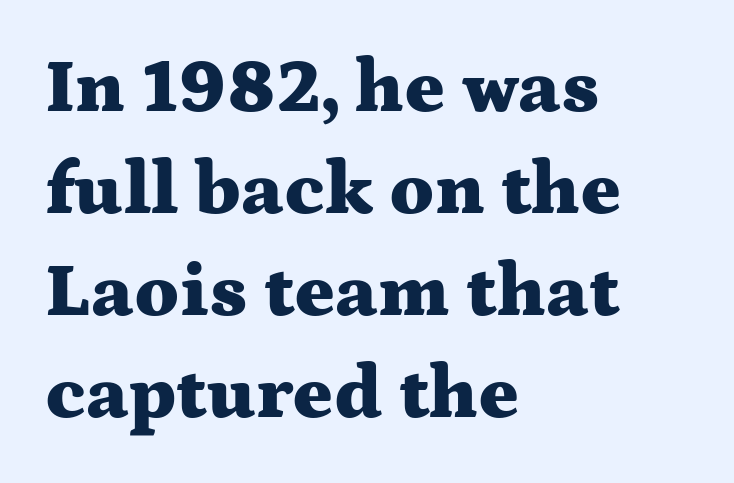
The compositor pushed each line to the left boundary. Character widths vary here, with narrow letters taking less room than wide ones. Heavy-handed strokes throughout: this text is bold. What kind of face is this? One with serifs. Here the glyphs are tracked normally, forming tight word shapes.
